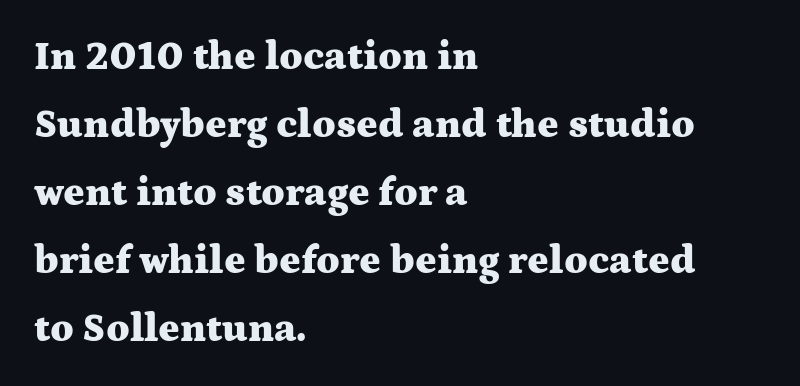
Examine the stroke ends and you'll spot serifs. Posture: straight, roman, zero tilt. These lines stack with their left ends in a neat column. This is heavy type, rendered in bold. Nobody drew a line under any word here. Varying glyph widths throughout — classic text-font behaviour.
